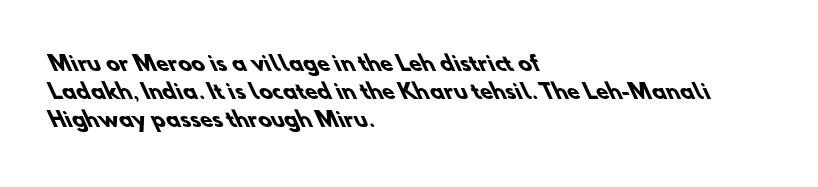
{"bold": "yes", "underline": "no", "align": "left", "line_spacing": "normal", "line_spacing_ratio": 1.4, "letter_spacing": "normal", "letter_spacing_em": 0.0, "glyph_px": 20}
